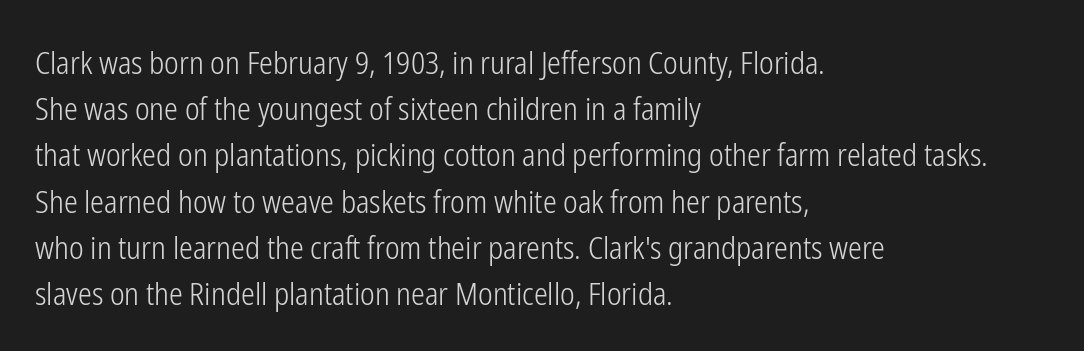
The image shows 31 px light, condensed sans-serif type, upright; set left-aligned, normal line spacing (1.49x), normal letter spacing, not underlined; low stroke contrast and a medium x-height.
